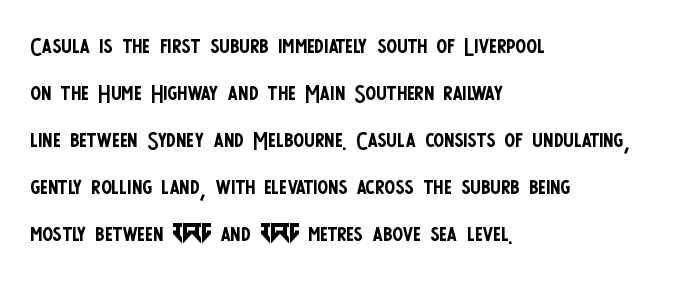
Here the designer chose a conventional face with non-uniform glyph widths. Serif or sans? Sans — the stroke terminals are bare. The lines sit at an ordinary, default distance from one another. Italic: no, the glyphs are upright roman. Letters rest on an invisible, unmarked baseline.
